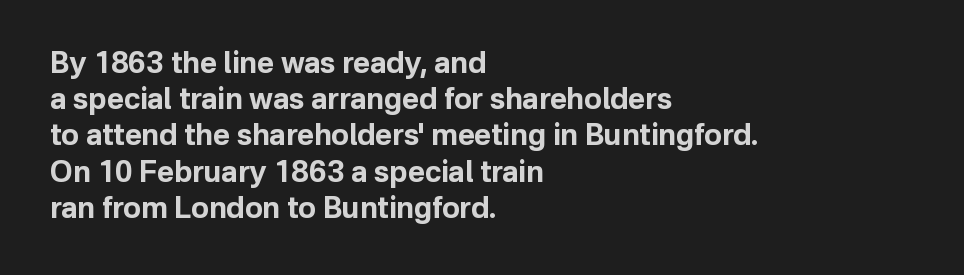
Line beginnings align vertically; line endings do not. A clean baseline with only descenders dipping below it. I'd describe the lettering as bold — thick and assertive. Observe the ordinary spacing: letters are neighbours, not strangers. Is this a sans? Yes — the strokes have no serifs.
